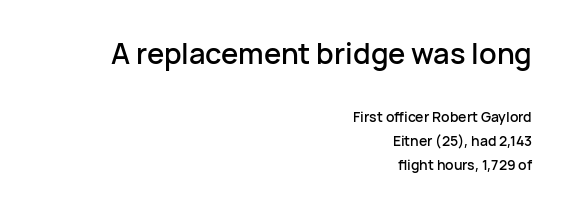
{"serif": "no", "italic": "no", "width": "normal", "stroke_contrast": "low", "x_height": "medium", "monospaced": "no", "underline": "no", "align": "right", "line_spacing_ratio": 1.74, "letter_spacing": "normal", "letter_spacing_em": 0.0, "larger_block": "first", "size_ratio": 2.07, "glyph_px": 29}
